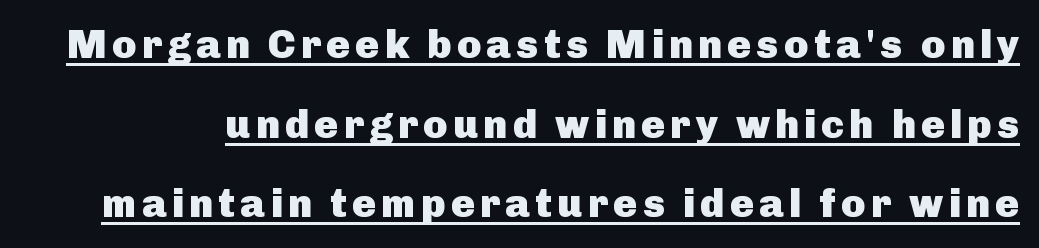
{"serif": "no", "italic": "no", "bold": "yes", "weight": "heavy", "width": "normal", "stroke_contrast": "low", "x_height": "medium", "monospaced": "no", "underline": "yes", "line_spacing": "loose", "line_spacing_ratio": 1.99, "glyph_px": 40}
